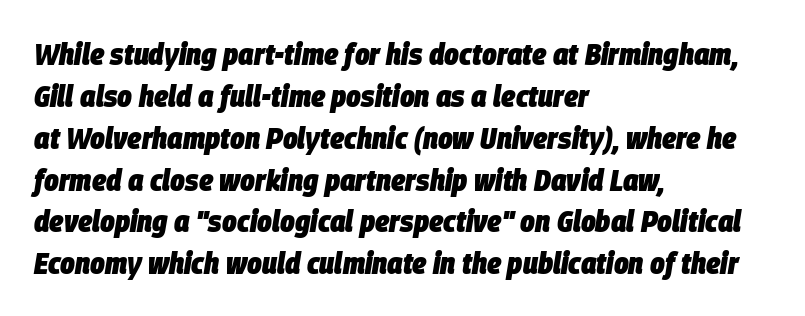
The image shows 31 px heavy, condensed type, italic (leaning right); set left-aligned, normal line spacing (1.35x), normal letter spacing, not underlined; low stroke contrast and a large x-height.
